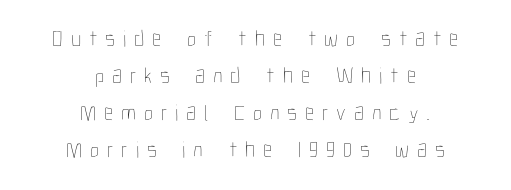
{"italic": "no", "bold": "no", "underline": "no", "align": "center", "line_spacing": "normal", "line_spacing_ratio": 1.61, "letter_spacing": "wide", "letter_spacing_em": 0.34, "glyph_px": 23}
